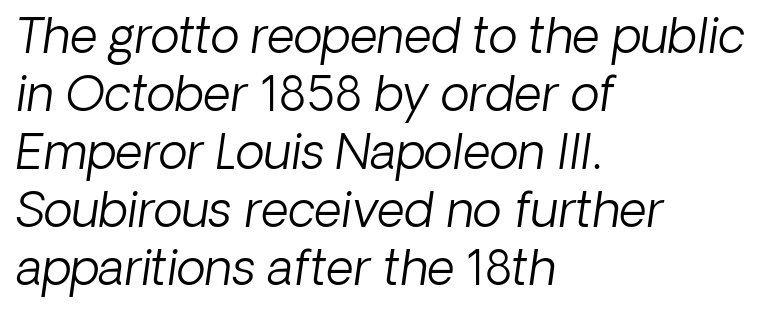
{"italic": "yes", "lean": "right", "slant_degrees": 8, "bold": "no", "weight": "light", "width": "normal", "stroke_contrast": "low", "x_height": "medium", "monospaced": "no", "underline": "no", "align": "left", "line_spacing_ratio": 1.21, "letter_spacing": "normal", "letter_spacing_em": 0.0, "glyph_px": 48}
